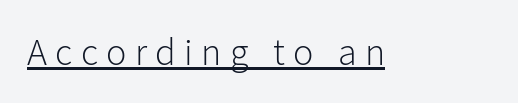
Designer's note — italics off, roman on. Each word looks stretched out because of the extra space between its letters. You could not count columns in this text — the font is proportionally spaced. The string is rendered with underlining switched on. Does the type have serifs? No, each stem ends abruptly. Each stroke keeps to a modest, everyday thickness or less.
